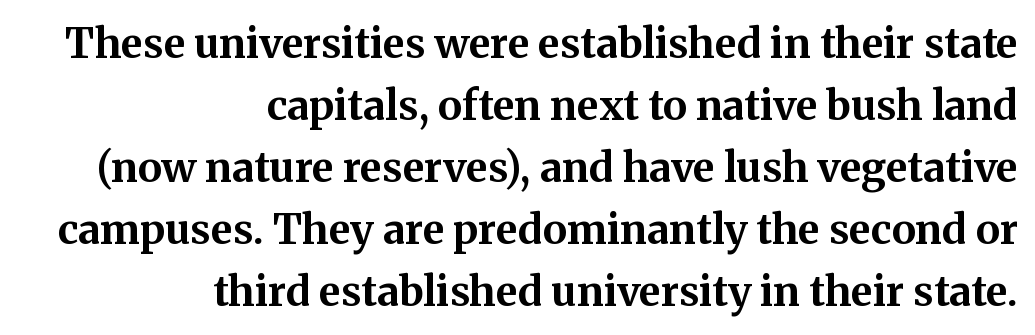
{"serif": "yes", "italic": "no", "bold": "yes", "weight": "bold", "width": "normal", "stroke_contrast": "medium", "x_height": "medium", "monospaced": "no", "underline": "no", "align": "right", "line_spacing": "normal", "line_spacing_ratio": 1.51, "letter_spacing": "normal", "letter_spacing_em": 0.0, "glyph_px": 41}
